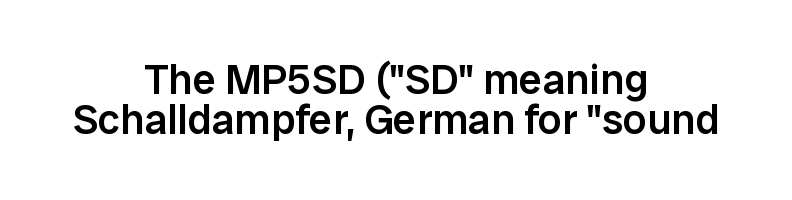
Type style note: lacks serifs. In terms of posture, this sample is upright. The letters are semibold — heavier than regular but short of a full bold. Bare-footed words on every line. Proportional: the letters do not fall into vertical columns. Reading down the block, each line starts at a different indent, mirrored at its end.
